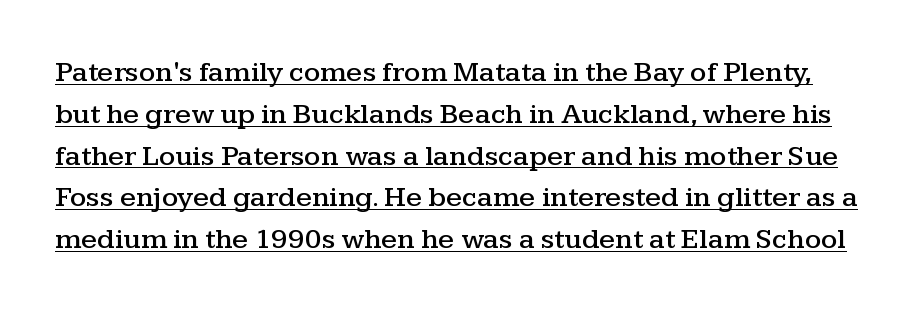
The image shows 29 px wide serif type, upright; set normal line spacing (1.44x), normal letter spacing, underlined; medium stroke contrast and a medium x-height.
